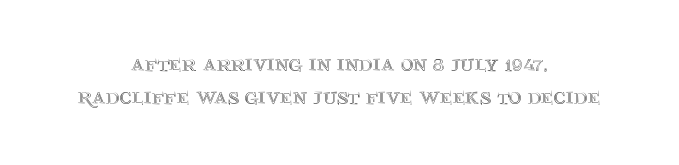
Q: Is the text italic (slanted)? A: No, it is upright.
Q: Is the text underlined? A: No.
Q: How is the paragraph aligned? A: Centered.
Q: Is the spacing between letters normal or unusually wide? A: Normal.
Q: Is the spacing between lines tight, normal or loose? A: Normal.
